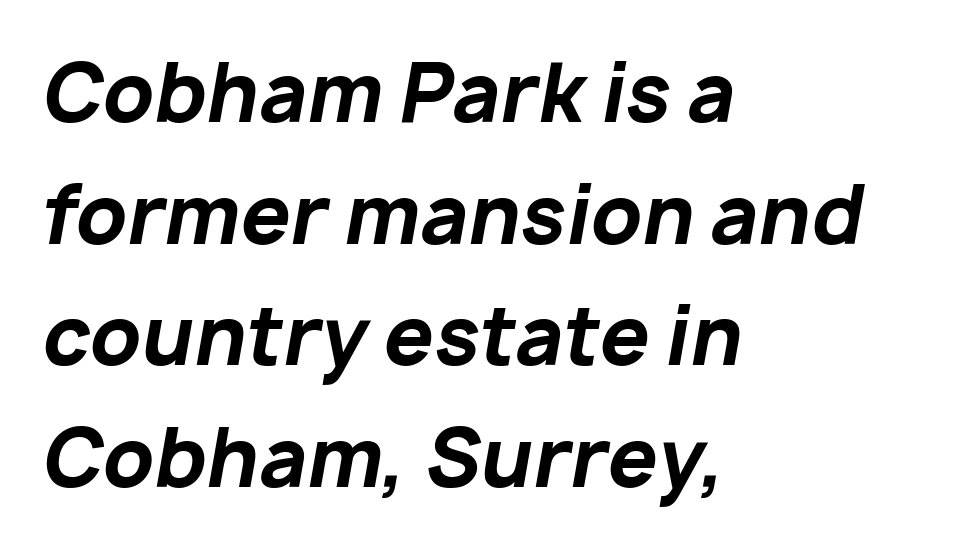
The image shows 79 px bold type, italic (leaning right); set left-aligned, normal line spacing (1.54x), normal letter spacing, not underlined; low stroke contrast and a medium x-height.
